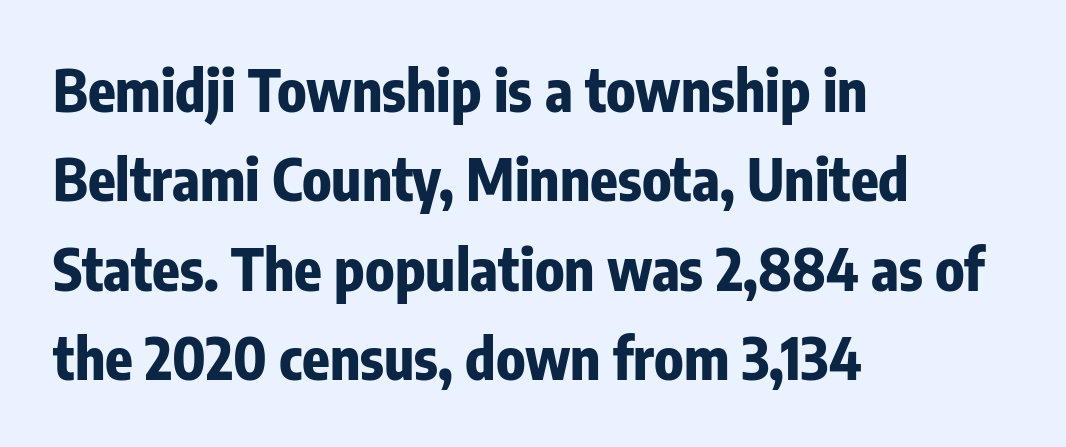
Q: Is the text bold? A: Yes.
Q: Is the text italic (slanted)? A: No, it is upright.
Q: Is the typeface a serif or a sans-serif typeface? A: Sans-serif.
Q: Is the text underlined? A: No.
Q: How is the paragraph aligned? A: Left-aligned.
Q: Is the spacing between letters normal or unusually wide? A: Normal.
Q: Is the spacing between lines tight, normal or loose? A: Normal.
Q: Width (condensed, normal, or wide)? A: Condensed.
Q: Stroke contrast? A: Low.
Q: x-height? A: Medium.
Q: Monospaced? A: No.
